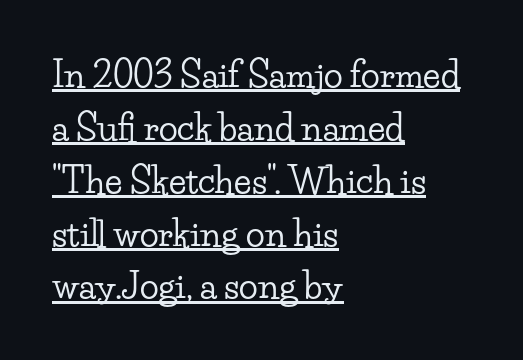
{"serif": "yes", "italic": "no", "width": "wide", "stroke_contrast": "low", "x_height": "small", "monospaced": "no", "underline": "yes", "align": "left", "line_spacing": "normal", "line_spacing_ratio": 1.51, "letter_spacing": "normal", "letter_spacing_em": 0.0, "glyph_px": 35}
